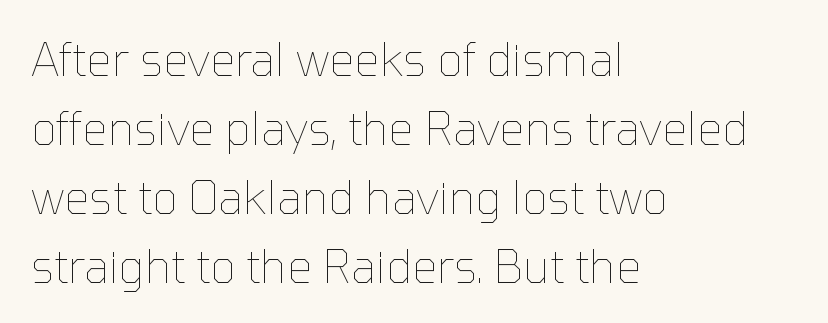
Q: Is the text bold? A: No.
Q: Is the text italic (slanted)? A: No, it is upright.
Q: Is the text underlined? A: No.
Q: How is the paragraph aligned? A: Left-aligned.
Q: Is the spacing between letters normal or unusually wide? A: Normal.
Q: Is the spacing between lines tight, normal or loose? A: Normal.
Q: Width (condensed, normal, or wide)? A: Normal.
Q: Stroke contrast? A: Low.
Q: x-height? A: Medium.
Q: Monospaced? A: No.
